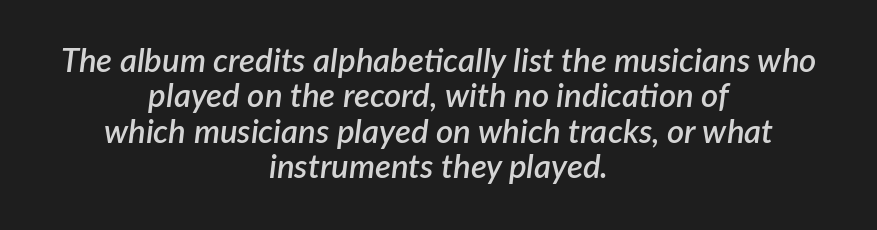
Summary of weight: moderately heavy, a semibold. Compared with a flush-left layout, this one balances lines on the center instead. Is the type slanted? Yes — the strokes lean at a clear angle. Unmarked baselines from the first word to the last. Nothing unusual about the tracking: characters are spaced as the font intends. You could not count columns in this text — the font is proportionally spaced.
